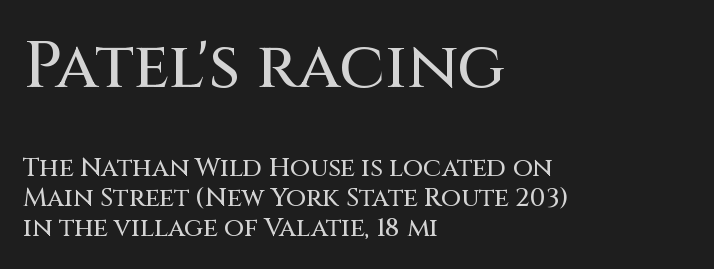
{"serif": "no", "italic": "no", "width": "normal", "stroke_contrast": "medium", "x_height": "large", "monospaced": "no", "underline": "no", "align": "left", "line_spacing": "tight", "line_spacing_ratio": 1.15, "letter_spacing": "normal", "letter_spacing_em": 0.0, "larger_block": "first", "size_ratio": 2.5, "glyph_px": 65}
